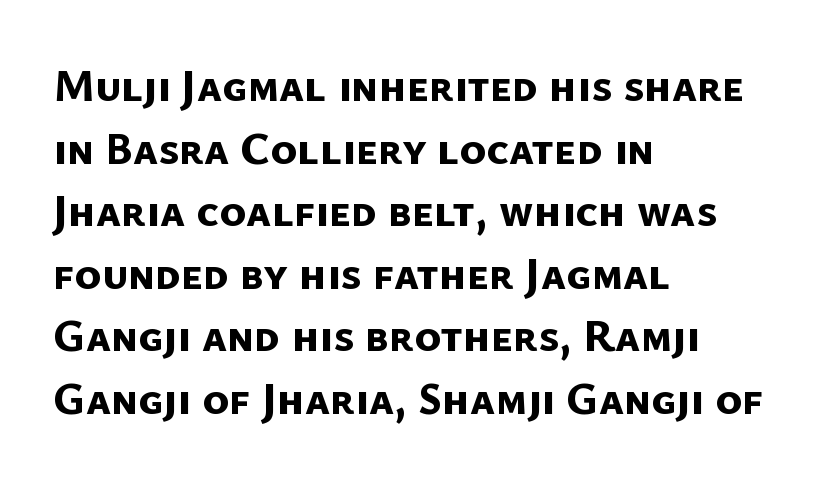
Look at the stroke-to-counter ratio: heavy, a bold. Each letter keeps its own natural width here, so spacing adapts to shape. Regarding leading, the lines here are spaced in the standard way. This sample is left-justified, so line endings fall wherever the words run out. The designer went with a sans here, leaving each stem footless. The horizontal fit of the characters is conventional and even.
